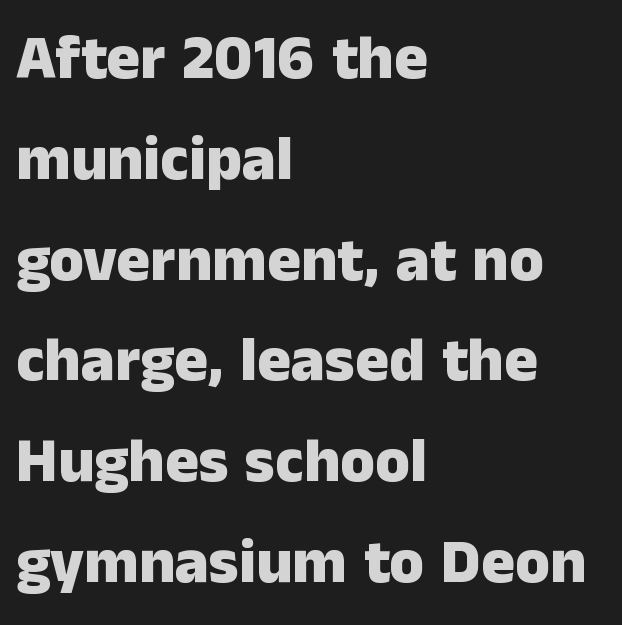
This block has exactly the height ordinary leading produces. Unmarked baselines from the first word to the last. Where is the straight margin? On the left. Ordinary non-slanted type is in use.
